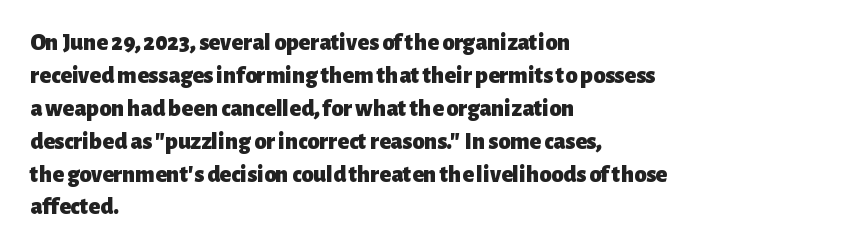
{"italic": "no", "bold": "yes", "underline": "no", "align": "left", "line_spacing": "normal", "line_spacing_ratio": 1.37, "letter_spacing": "normal", "letter_spacing_em": 0.0, "glyph_px": 24}
